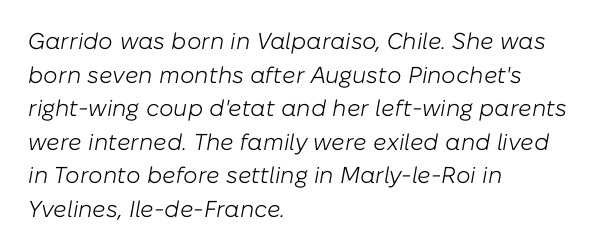
Q: Is the text bold? A: No.
Q: Is the text italic (slanted)? A: Yes, it leans right by about 10 degrees.
Q: Is the text underlined? A: No.
Q: How is the paragraph aligned? A: Left-aligned.
Q: Is the spacing between letters normal or unusually wide? A: Normal.
Q: Is the spacing between lines tight, normal or loose? A: Normal.
